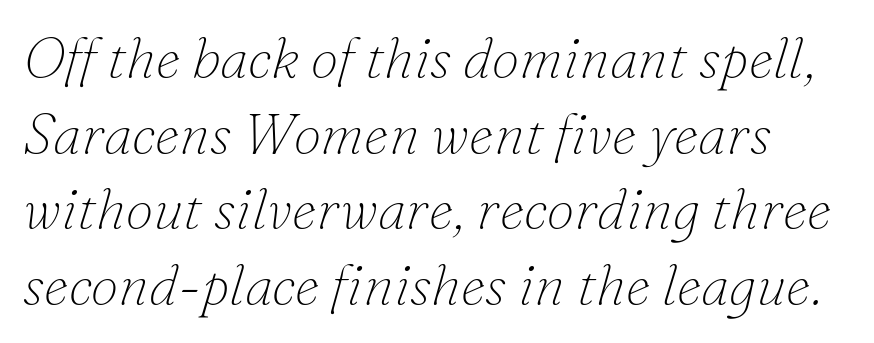
The designer left line spacing at the default. Glance below the letters and you will spot only blank space. Heaviness? Minimal to ordinary, like unemphasized prose. The rendering applies a slant to the glyphs. Stroke terminals: seriffed. The gaps between neighbouring characters are ordinary and unremarkable.
